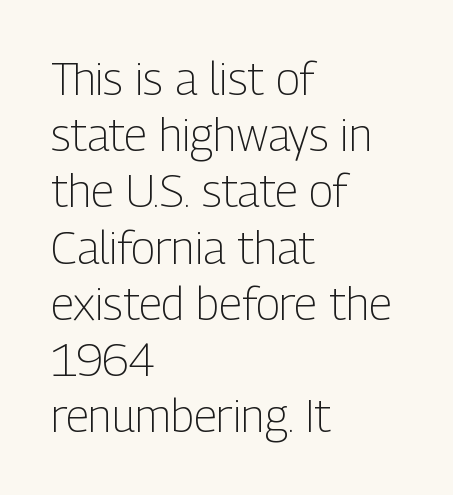
The image shows 45 px light, condensed sans-serif type, upright; set left-aligned, normal line spacing (1.25x), normal letter spacing, not underlined; low stroke contrast and a medium x-height.
